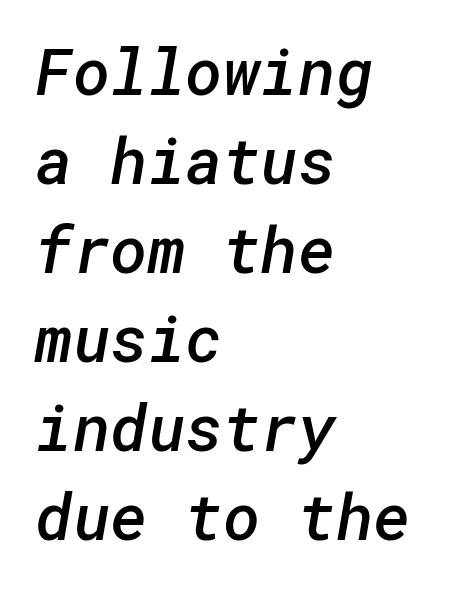
Q: Is the text bold? A: Semi-bold.
Q: Is the typeface a serif or a sans-serif typeface? A: Sans-serif.
Q: Is the text underlined? A: No.
Q: How is the paragraph aligned? A: Left-aligned.
Q: Is the spacing between letters normal or unusually wide? A: Normal.
Q: Is the spacing between lines tight, normal or loose? A: Normal.
Q: Width (condensed, normal, or wide)? A: Normal.
Q: Stroke contrast? A: Low.
Q: x-height? A: Medium.
